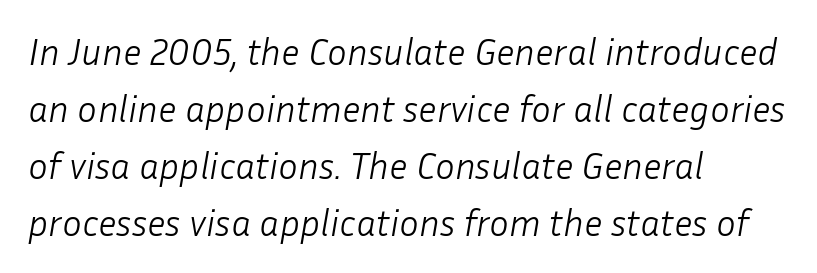
The image shows 37 px light type, italic (leaning right); set left-aligned, normal line spacing (1.54x), normal letter spacing, not underlined; low stroke contrast and a medium x-height.
